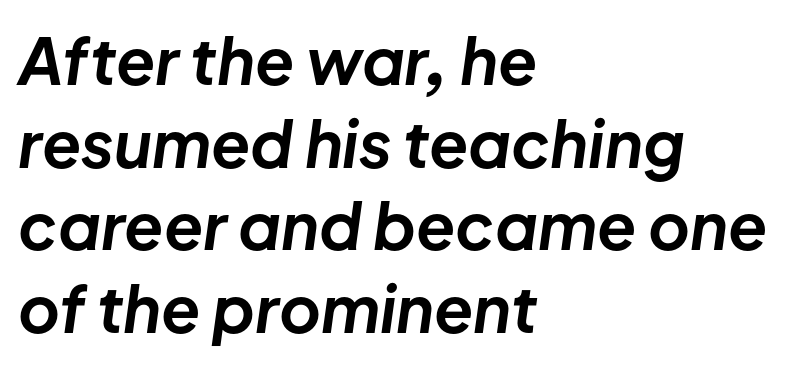
Tracking here is standard; glyphs follow each other at the usual distance. Typesetter's note: full bold, strokes at maximum text heaviness. The letters advance in unequal steps, a hallmark of proportional type. When letters slant like this, we call the style italic. Leading matches the norm, producing a regular column.
